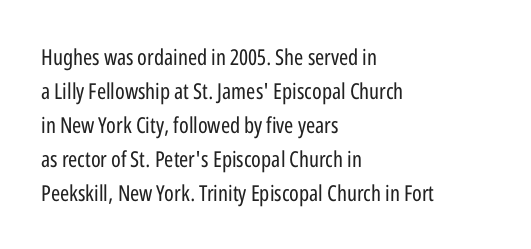
The image shows 22 px text type, upright; set left-aligned, normal line spacing (1.54x), normal letter spacing, not underlined.
